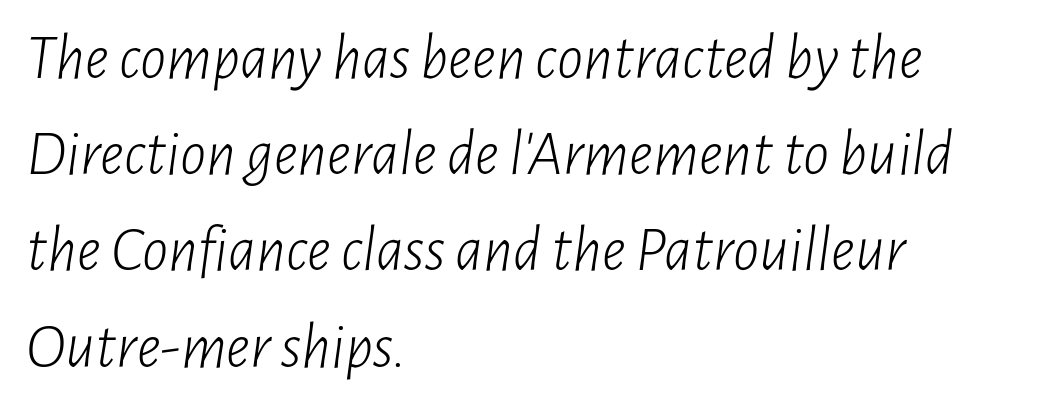
When letters slant like this, we call the style italic. The leading is moderate, giving the passage an even texture. The letterforms sit shoulder to shoulder at normal distance. Each stroke keeps to a modest, everyday thickness or less.
